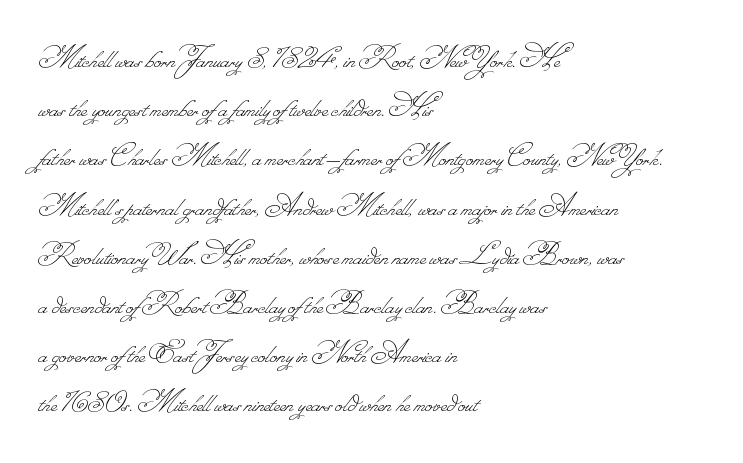
{"bold": "no", "weight": "thin", "width": "normal", "stroke_contrast": "low", "monospaced": "no", "underline": "no", "align": "left", "line_spacing": "normal", "line_spacing_ratio": 1.49, "letter_spacing": "normal", "letter_spacing_em": 0.0, "glyph_px": 33}
